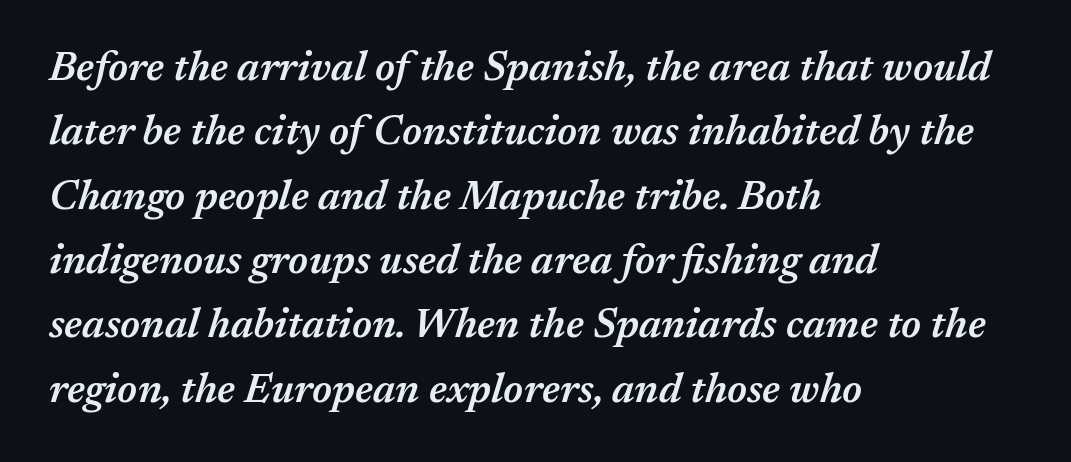
Q: Is the text bold? A: Semi-bold.
Q: Is the text italic (slanted)? A: Yes, it leans right by about 17 degrees.
Q: Is the text underlined? A: No.
Q: How is the paragraph aligned? A: Left-aligned.
Q: Is the spacing between letters normal or unusually wide? A: Normal.
Q: Is the spacing between lines tight, normal or loose? A: Normal.
Q: Width (condensed, normal, or wide)? A: Normal.
Q: Stroke contrast? A: Medium.
Q: x-height? A: Medium.
Q: Monospaced? A: No.
